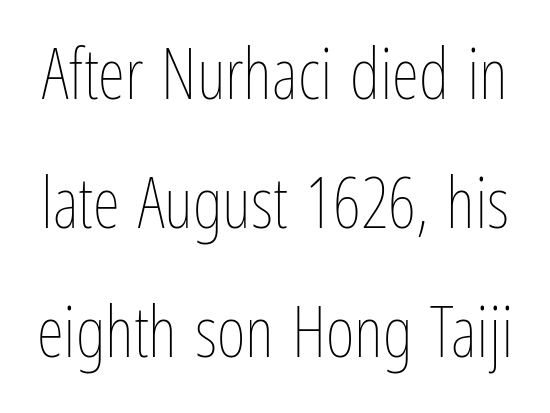
{"italic": "no", "bold": "no", "weight": "thin", "width": "condensed", "stroke_contrast": "low", "x_height": "medium", "monospaced": "no", "underline": "no", "line_spacing_ratio": 1.84, "letter_spacing": "normal", "letter_spacing_em": 0.0, "glyph_px": 70}
